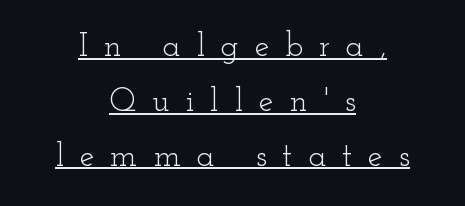
Q: Is the text bold? A: No.
Q: Is the text italic (slanted)? A: No, it is upright.
Q: Is the typeface a serif or a sans-serif typeface? A: Serif.
Q: Is the text underlined? A: Yes.
Q: How is the paragraph aligned? A: Centered.
Q: Is the spacing between letters normal or unusually wide? A: Unusually wide.
Q: Is the spacing between lines tight, normal or loose? A: Normal.
Q: Width (condensed, normal, or wide)? A: Wide.
Q: Stroke contrast? A: Low.
Q: x-height? A: Small.
Q: Monospaced? A: No.
